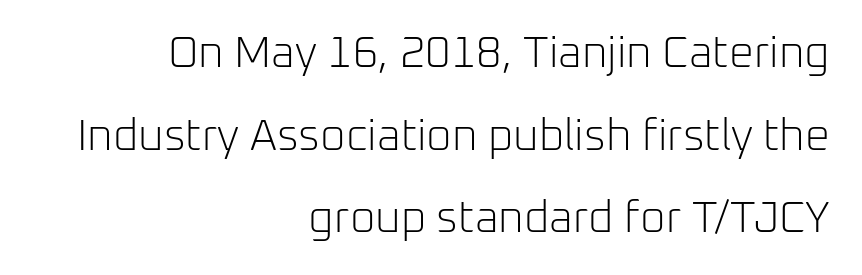
{"serif": "no", "italic": "no", "bold": "no", "weight": "light", "width": "normal", "stroke_contrast": "low", "x_height": "medium", "monospaced": "no", "underline": "no", "align": "right", "line_spacing_ratio": 1.88, "letter_spacing": "normal", "letter_spacing_em": 0.0, "glyph_px": 44}
